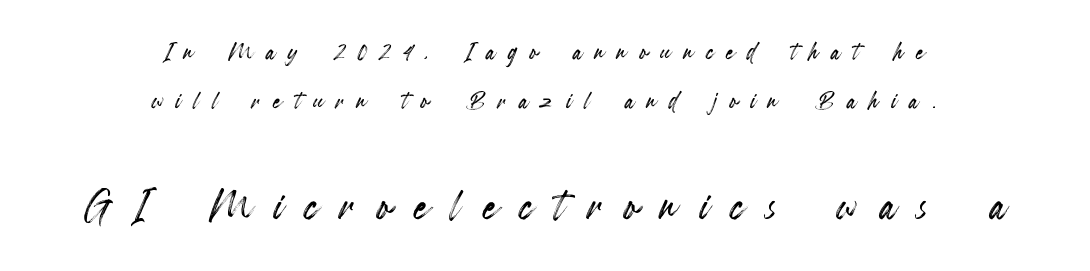
The specimen omits any rule beneath the text block's lines. Visually the block forms a symmetrical silhouette, jagged on both flanks. Letter spacing: wide. The space between consecutive lines is moderate. Is this a fixed-width face? No — the glyphs have proportional, varying widths.
